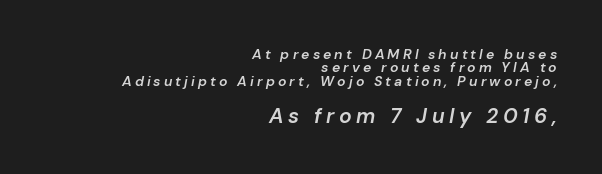
Q: Is the text bold? A: Semi-bold.
Q: Is the text italic (slanted)? A: Yes, it leans right by about 10 degrees.
Q: Is the text underlined? A: No.
Q: How is the paragraph aligned? A: Right-aligned.
Q: Is the spacing between letters normal or unusually wide? A: Unusually wide.
Q: Is the spacing between lines tight, normal or loose? A: Tight.
Q: Which block of text is set in a larger size, the first (top) or the second (bottom)? A: The second (bottom) one.
